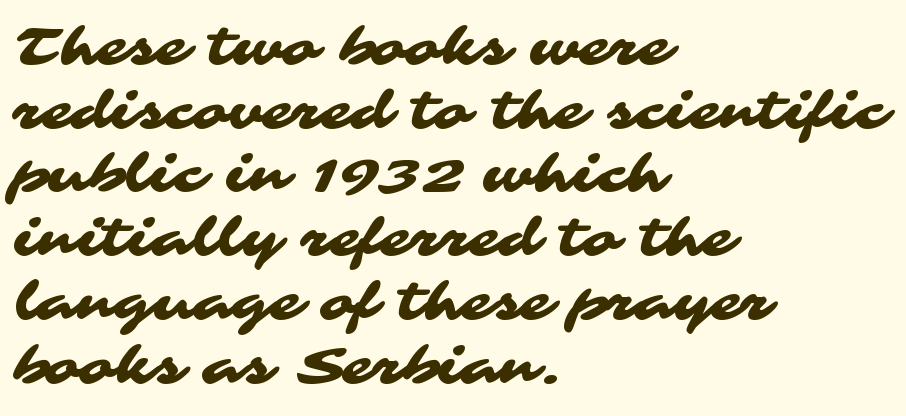
These lines are set flush left with a ragged right edge. Honestly, the row spacing looks completely unremarkable. Typographically, this falls in the sans-serif category. The passage shown is typed in a proportional face where columns would drift.
